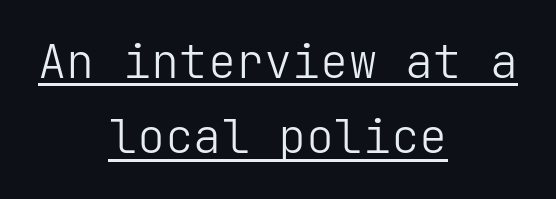
Q: Is the text bold? A: No.
Q: Is the text italic (slanted)? A: No, it is upright.
Q: Is the typeface a serif or a sans-serif typeface? A: Sans-serif.
Q: Is the text underlined? A: Yes.
Q: How is the paragraph aligned? A: Centered.
Q: Is the spacing between letters normal or unusually wide? A: Normal.
Q: Is the spacing between lines tight, normal or loose? A: Normal.
Q: Width (condensed, normal, or wide)? A: Normal.
Q: Stroke contrast? A: Low.
Q: x-height? A: Medium.
